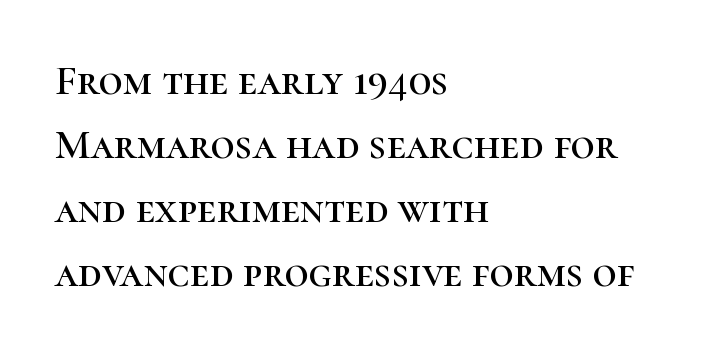
Unlike a clean sans, this face finishes its strokes with serifs. Short note: letters normally spaced. Every stem runs plumb, perpendicular to the baseline. The lines are quadded left.
